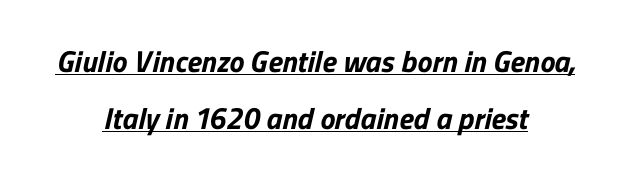
Q: Is the text bold? A: Yes.
Q: Is the typeface a serif or a sans-serif typeface? A: Sans-serif.
Q: Is the text underlined? A: Yes.
Q: How is the paragraph aligned? A: Centered.
Q: Is the spacing between letters normal or unusually wide? A: Normal.
Q: Width (condensed, normal, or wide)? A: Normal.
Q: Stroke contrast? A: Low.
Q: x-height? A: Medium.
Q: Monospaced? A: No.
